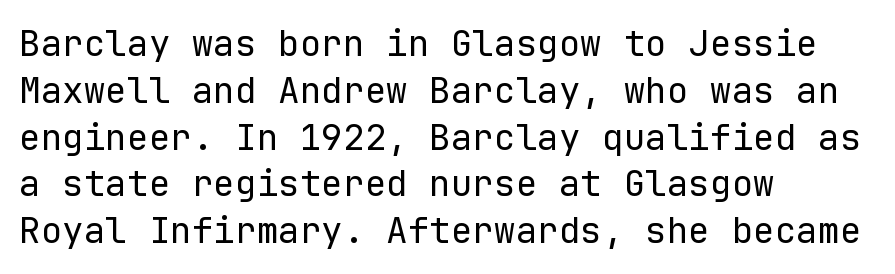
Rule under the text: the space is simply empty. Unlike a traditional serif, this face leaves its strokes unadorned. Unlike italic type, these characters show no tilt at all. Each line starts at the same left margin while the right side varies. Does the leading feel generous? No, just average.
